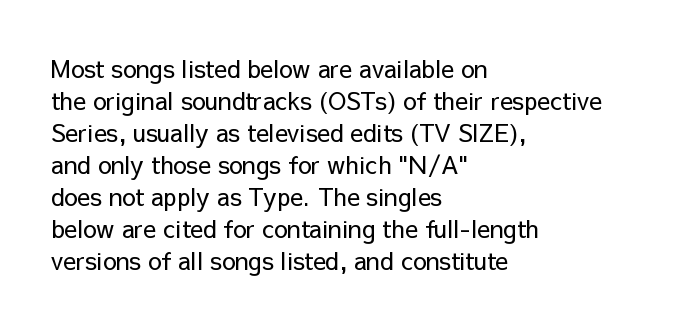
{"italic": "no", "bold": "no", "underline": "no", "align": "left", "line_spacing": "normal", "line_spacing_ratio": 1.33, "letter_spacing": "normal", "letter_spacing_em": 0.0, "glyph_px": 24}
